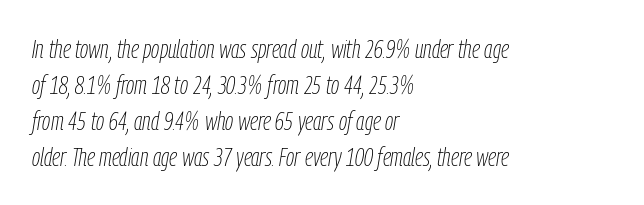
Each row of text sits above clean, open space. The typesetting does not lean heavy: it is not bold. The space between consecutive lines is moderate. You can tell it's italic because the verticals aren't actually vertical. Where is the straight margin? On the left. Compared with typical body copy, the letter spacing here is the same.
